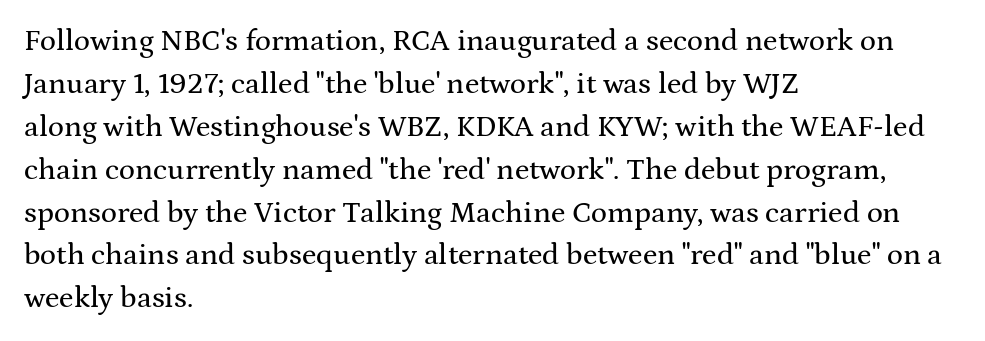
The image shows 30 px wide serif type, upright; set left-aligned, normal line spacing (1.43x), normal letter spacing, not underlined; medium stroke contrast and a medium x-height.
